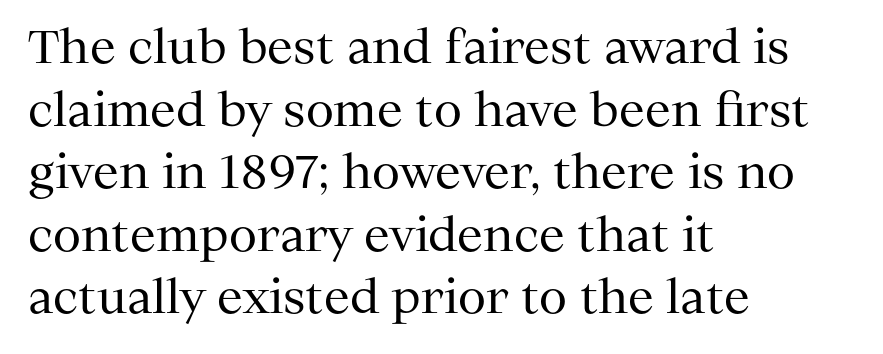
Q: Is the text bold? A: No.
Q: Is the text italic (slanted)? A: No, it is upright.
Q: Is the typeface a serif or a sans-serif typeface? A: Serif.
Q: Is the text underlined? A: No.
Q: How is the paragraph aligned? A: Left-aligned.
Q: Is the spacing between letters normal or unusually wide? A: Normal.
Q: Is the spacing between lines tight, normal or loose? A: Normal.
Q: Width (condensed, normal, or wide)? A: Normal.
Q: Stroke contrast? A: Medium.
Q: x-height? A: Medium.
Q: Monospaced? A: No.
